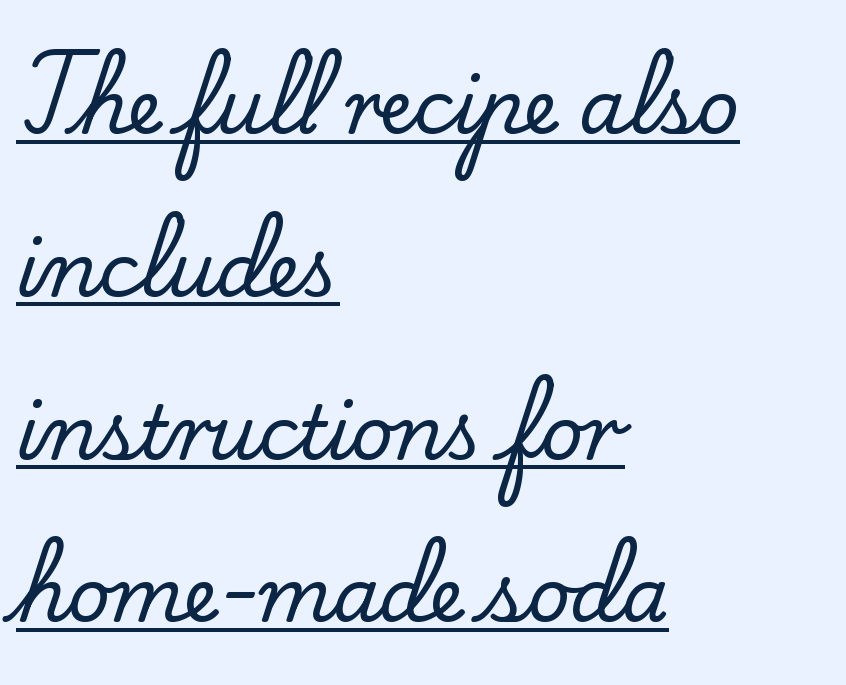
Q: Is the text italic (slanted)? A: Yes.
Q: Is the typeface a serif or a sans-serif typeface? A: Serif.
Q: Is the text underlined? A: Yes.
Q: How is the paragraph aligned? A: Left-aligned.
Q: Is the spacing between letters normal or unusually wide? A: Normal.
Q: Is the spacing between lines tight, normal or loose? A: Loose.
Q: Width (condensed, normal, or wide)? A: Normal.
Q: Stroke contrast? A: Low.
Q: x-height? A: Small.
Q: Monospaced? A: No.
